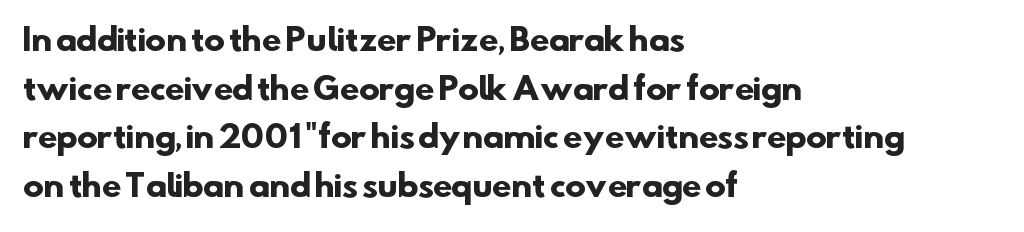
The image shows 31 px heavy sans-serif type; set left-aligned, normal line spacing (1.57x), normal letter spacing, not underlined; low stroke contrast and a small x-height.
